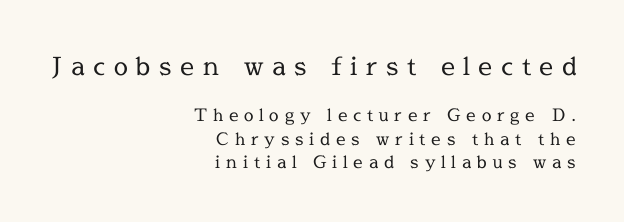
{"italic": "no", "bold": "no", "underline": "no", "align": "right", "line_spacing": "normal", "line_spacing_ratio": 1.37, "letter_spacing": "wide", "letter_spacing_em": 0.34, "larger_block": "first", "size_ratio": 1.47, "glyph_px": 25}
